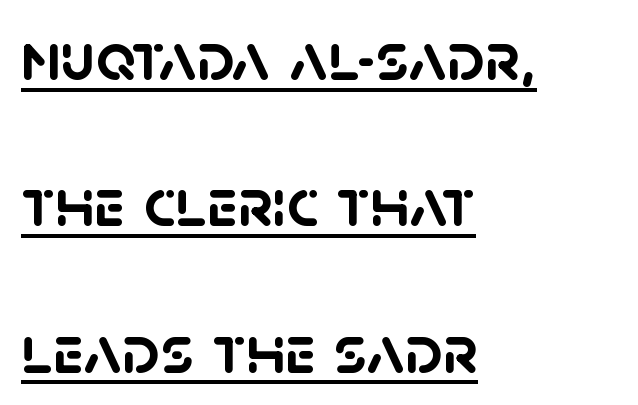
Q: Is the text bold? A: Yes.
Q: Is the typeface a serif or a sans-serif typeface? A: Sans-serif.
Q: Is the text underlined? A: Yes.
Q: How is the paragraph aligned? A: Left-aligned.
Q: Is the spacing between letters normal or unusually wide? A: Normal.
Q: Is the spacing between lines tight, normal or loose? A: Loose.
Q: Width (condensed, normal, or wide)? A: Normal.
Q: Stroke contrast? A: Low.
Q: x-height? A: Large.
Q: Monospaced? A: No.
